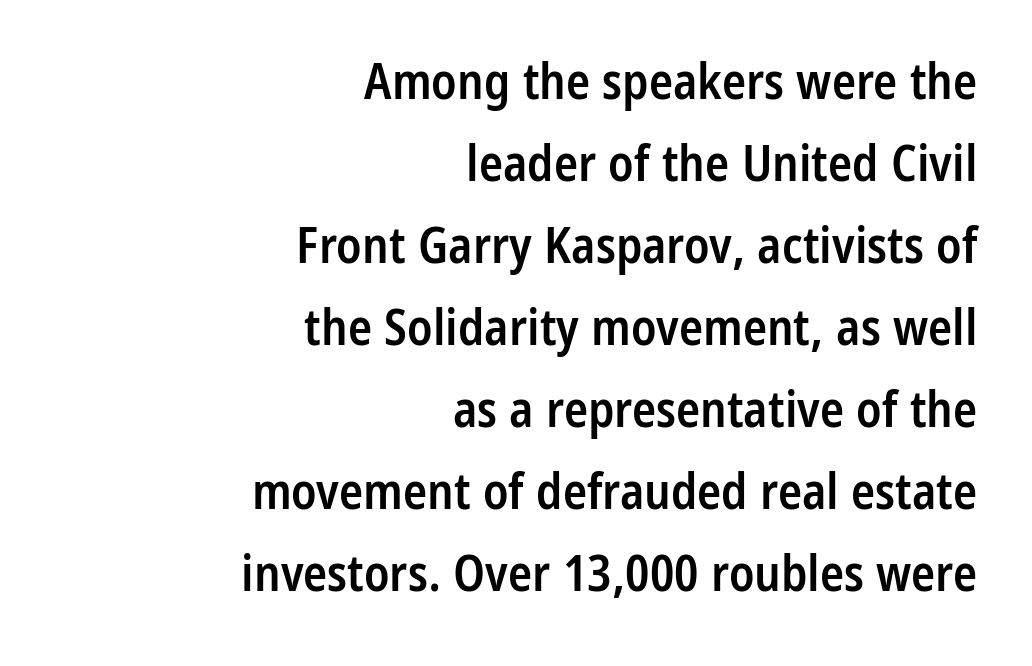
Q: Is the text bold? A: Semi-bold.
Q: Is the text italic (slanted)? A: No, it is upright.
Q: Is the typeface a serif or a sans-serif typeface? A: Sans-serif.
Q: Is the text underlined? A: No.
Q: How is the paragraph aligned? A: Right-aligned.
Q: Is the spacing between letters normal or unusually wide? A: Normal.
Q: Is the spacing between lines tight, normal or loose? A: Normal.
Q: Width (condensed, normal, or wide)? A: Condensed.
Q: Stroke contrast? A: Low.
Q: x-height? A: Medium.
Q: Monospaced? A: No.
